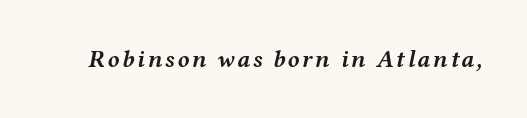
Q: Is the text bold? A: Yes.
Q: Is the text italic (slanted)? A: Yes, it leans right by about 12 degrees.
Q: Is the text underlined? A: No.
